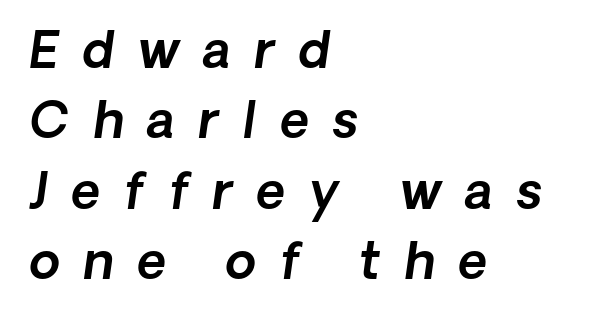
{"serif": "no", "width": "normal", "x_height": "medium", "monospaced": "no", "underline": "no", "align": "left", "line_spacing": "normal", "line_spacing_ratio": 1.41, "letter_spacing": "wide", "letter_spacing_em": 0.47, "glyph_px": 50}
